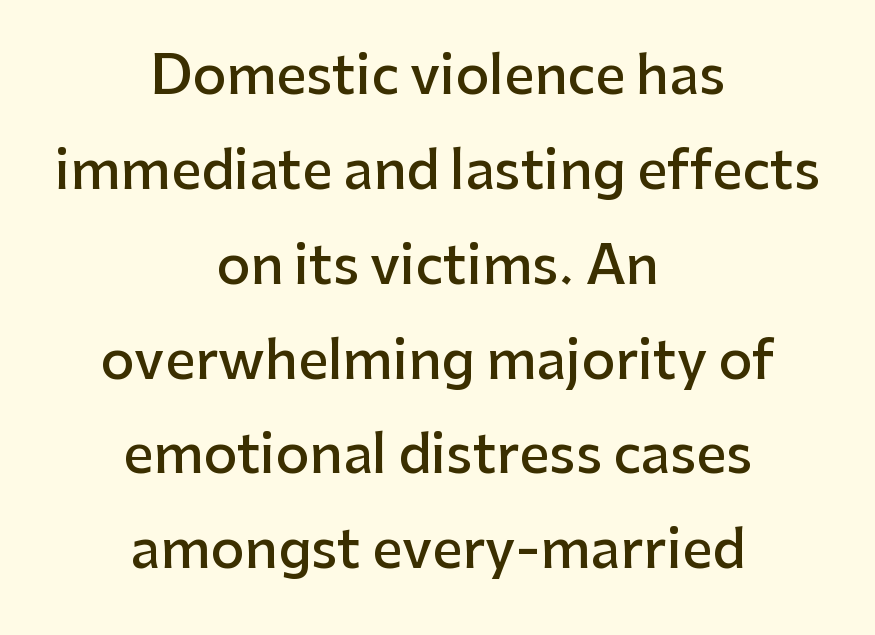
No italicization has been applied; the sample stays upright. The font family rendered here belongs to the sans-serif group. Proportional: the letters do not fall into vertical columns. Line starts and ends both wander, symmetrically. Each glyph is drawn with semibold strokes, heavier than normal yet not fully bold.
